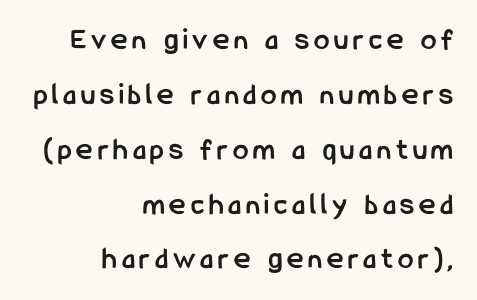
{"serif": "no", "italic": "no", "bold": "yes", "weight": "semibold", "width": "condensed", "stroke_contrast": "low", "x_height": "medium", "monospaced": "no", "underline": "no", "align": "right", "line_spacing_ratio": 1.77, "glyph_px": 31}
